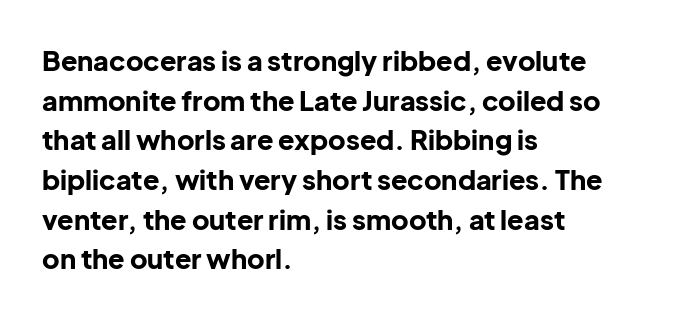
Q: Is the text bold? A: Yes.
Q: Is the text italic (slanted)? A: No, it is upright.
Q: Is the text underlined? A: No.
Q: How is the paragraph aligned? A: Left-aligned.
Q: Is the spacing between letters normal or unusually wide? A: Normal.
Q: Is the spacing between lines tight, normal or loose? A: Normal.
